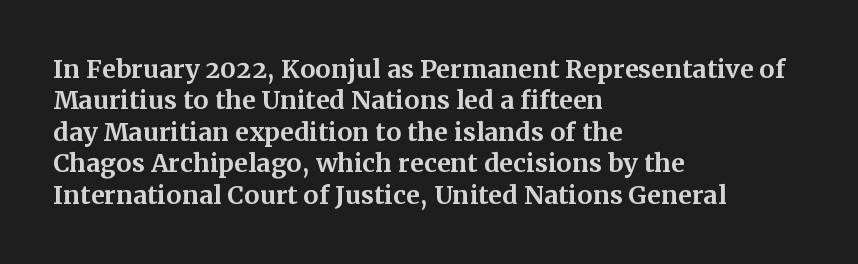
Q: Is the text bold? A: Yes.
Q: Is the text italic (slanted)? A: No, it is upright.
Q: Is the text underlined? A: No.
Q: How is the paragraph aligned? A: Left-aligned.
Q: Is the spacing between letters normal or unusually wide? A: Normal.
Q: Is the spacing between lines tight, normal or loose? A: Normal.
